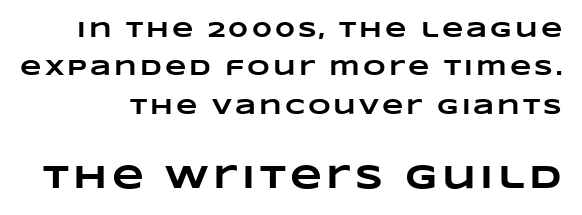
{"bold": "yes", "weight": "heavy", "width": "wide", "stroke_contrast": "low", "x_height": "large", "monospaced": "no", "underline": "no", "line_spacing_ratio": 1.75, "larger_block": "second", "size_ratio": 1.5, "glyph_px": 33}
